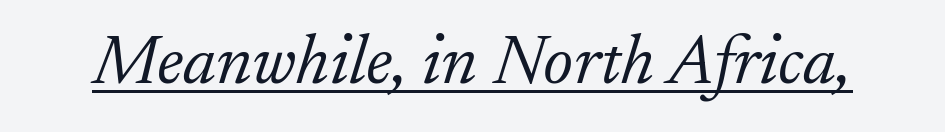
What stands out about the letter spacing? Nothing — it is the standard amount. To sum up the face: it has serifs. The typesetter has applied underlining to the passage shown. The font is comparable to plain body text, perhaps lighter. The lettering tilts uniformly, giving the passage an italic look.
